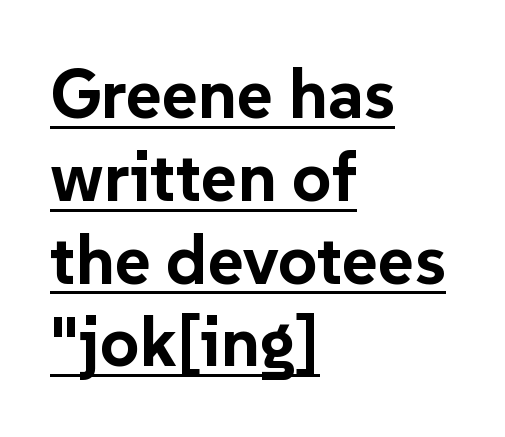
Set as a true bold cut, around the 700 mark. Students, observe the line beneath the letters — that is underlining. The designer went with a sans here, leaving each stem footless. These lines keep a tight, regular rhythm from letter to letter. You could not count columns in this text — the font is proportionally spaced. Each line starts at the same left margin while the right side varies.
